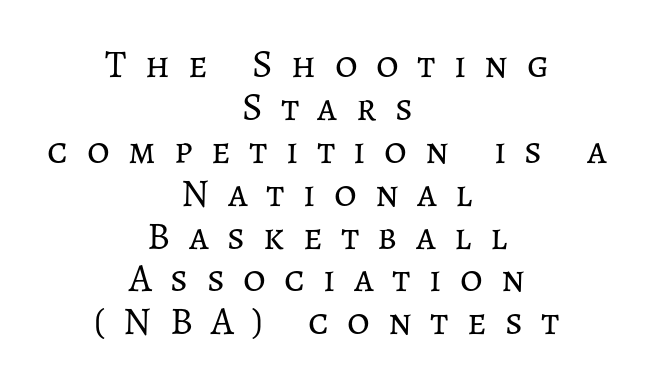
Visually the block forms a symmetrical silhouette, jagged on both flanks. In terms of posture, this sample is upright. Bold? No — there's no thickening of the strokes. Bare-footed words on every line. Between one letter and the next there's a generous, obvious gap. Spacing verdict: proportional, widths tailored to each character.
